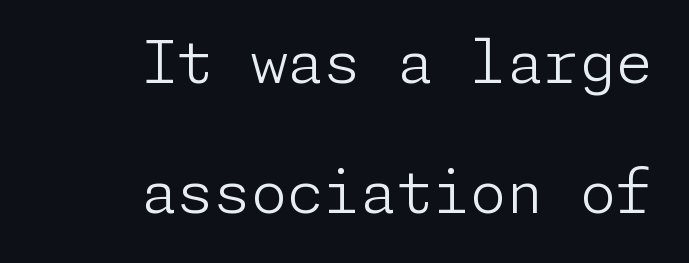
Underline: absent. This is sans-serif lettering, the kind often seen on screens and signage. Notice how the stems are strictly vertical — no italics here. Stems and bowls with no extra thickness — not bold.
